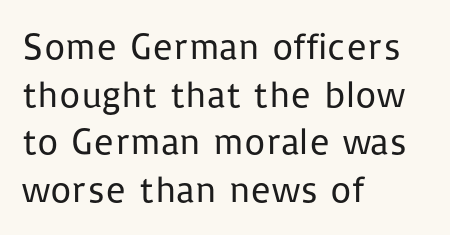
{"serif": "no", "italic": "no", "bold": "no", "weight": "regular", "width": "normal", "stroke_contrast": "low", "x_height": "medium", "monospaced": "no", "underline": "no", "align": "left", "line_spacing": "normal", "line_spacing_ratio": 1.29, "letter_spacing": "normal", "letter_spacing_em": 0.0, "glyph_px": 37}
